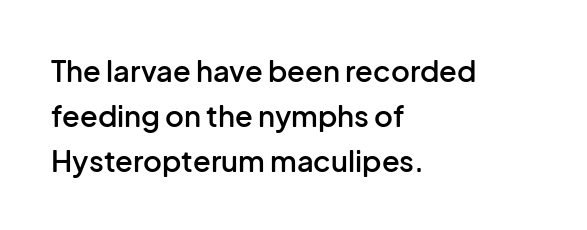
Q: Is the text bold? A: Semi-bold.
Q: Is the text italic (slanted)? A: No, it is upright.
Q: Is the typeface a serif or a sans-serif typeface? A: Sans-serif.
Q: Is the text underlined? A: No.
Q: How is the paragraph aligned? A: Left-aligned.
Q: Is the spacing between letters normal or unusually wide? A: Normal.
Q: Is the spacing between lines tight, normal or loose? A: Normal.
Q: Width (condensed, normal, or wide)? A: Normal.
Q: Stroke contrast? A: Low.
Q: x-height? A: Medium.
Q: Monospaced? A: No.
